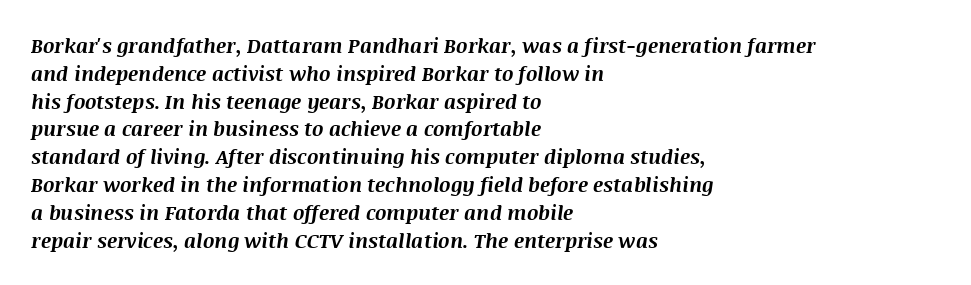
Q: Is the text bold? A: Yes.
Q: Is the text italic (slanted)? A: Yes, it leans right by about 8 degrees.
Q: Is the text underlined? A: No.
Q: How is the paragraph aligned? A: Left-aligned.
Q: Is the spacing between letters normal or unusually wide? A: Normal.
Q: Is the spacing between lines tight, normal or loose? A: Normal.
